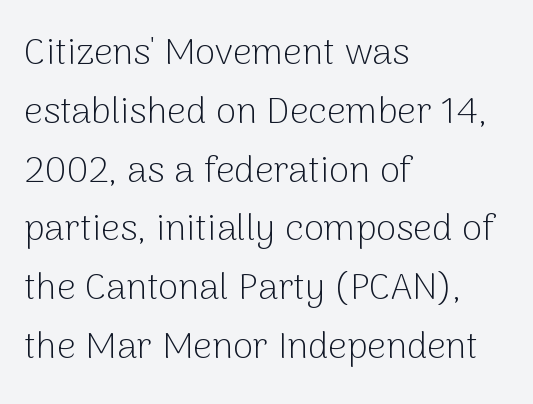
Q: Is the text bold? A: No.
Q: Is the text italic (slanted)? A: No, it is upright.
Q: Is the typeface a serif or a sans-serif typeface? A: Sans-serif.
Q: Is the text underlined? A: No.
Q: How is the paragraph aligned? A: Left-aligned.
Q: Is the spacing between letters normal or unusually wide? A: Normal.
Q: Is the spacing between lines tight, normal or loose? A: Normal.
Q: Width (condensed, normal, or wide)? A: Normal.
Q: Stroke contrast? A: Low.
Q: x-height? A: Medium.
Q: Monospaced? A: No.
